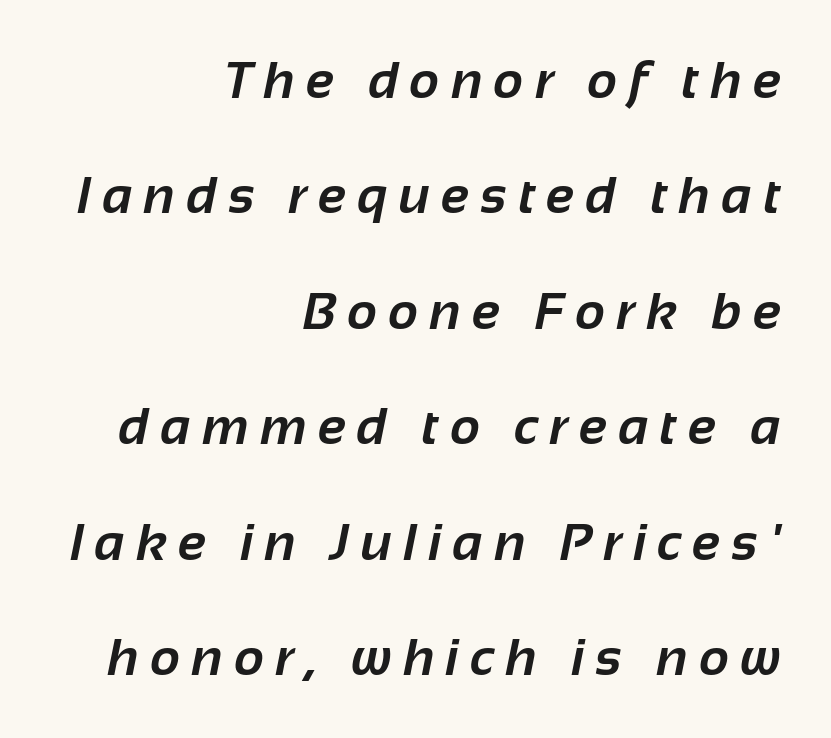
The horizontal fit of the characters is loose and conspicuously gappy. The designer dialed line spacing up above the default. Looks like regular typesetting: each glyph gets only the width it needs. Every letter is thick-stroked: bold, no question. The typesetter chose a ragged-left arrangement here.
